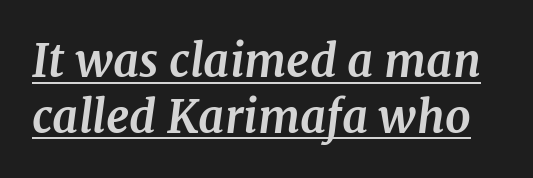
{"serif": "yes", "italic": "yes", "lean": "right", "slant_degrees": 7, "bold": "yes", "weight": "bold", "width": "normal", "stroke_contrast": "medium", "x_height": "medium", "monospaced": "no", "underline": "yes", "line_spacing_ratio": 1.24, "letter_spacing": "normal", "letter_spacing_em": 0.0, "glyph_px": 45}
